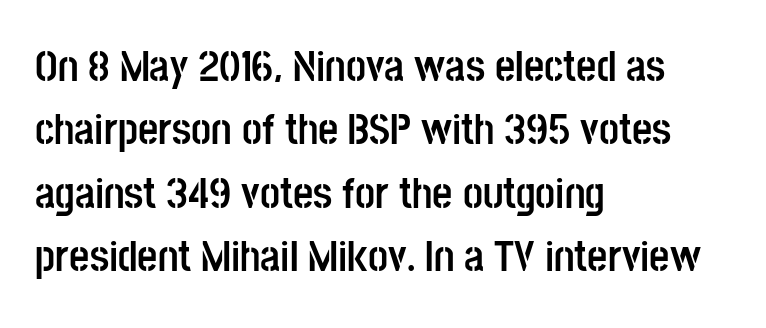
Notice how the stems are strictly vertical — no italics here. The passage shown is not underscored anywhere. If you drew a ruler down the left edge, every line would touch it. You could call the tracking neutral — neither tight nor loose. The font family rendered here belongs to the sans-serif group.
